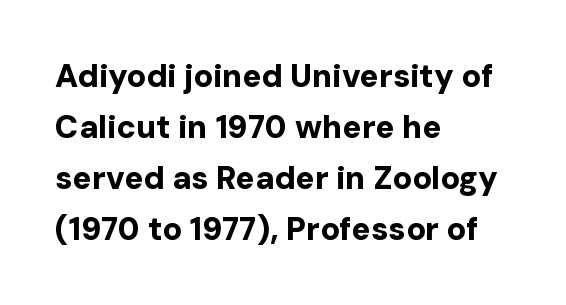
The image shows 32 px bold sans-serif type, upright; set left-aligned, normal line spacing (1.59x), normal letter spacing, not underlined; low stroke contrast and a medium x-height.
